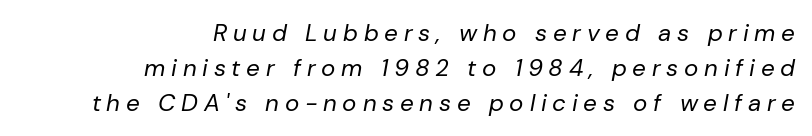
Successive baselines arrive at the customary interval. Think standard paragraph weight, or any step lighter than that. Observe the lean: these are italic letterforms. The strip under each line holds only bare page.
